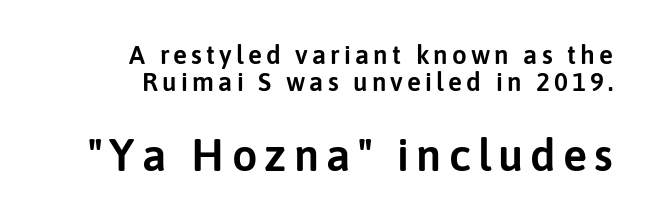
The image shows 45 px sans-serif type, upright; set right-aligned, tight line spacing (1.02x), not underlined; the second (bottom) block is 1.73x larger; low stroke contrast and a medium x-height.
